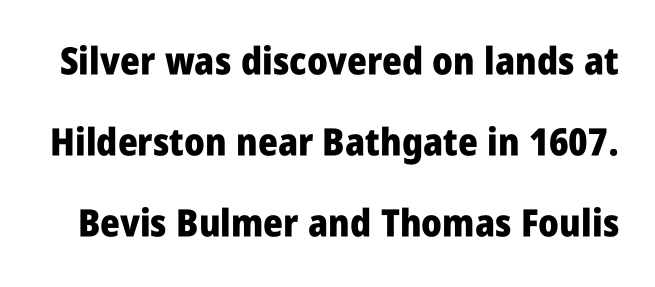
The image shows 38 px heavy, condensed sans-serif type, upright; set loose line spacing (2.13x), normal letter spacing, not underlined; low stroke contrast and a large x-height.
